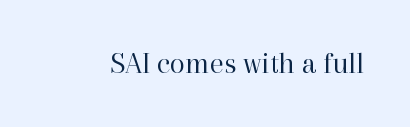
The image shows 31 px regular-weight serif type, upright; set normal letter spacing, not underlined; high stroke contrast and a medium x-height.
